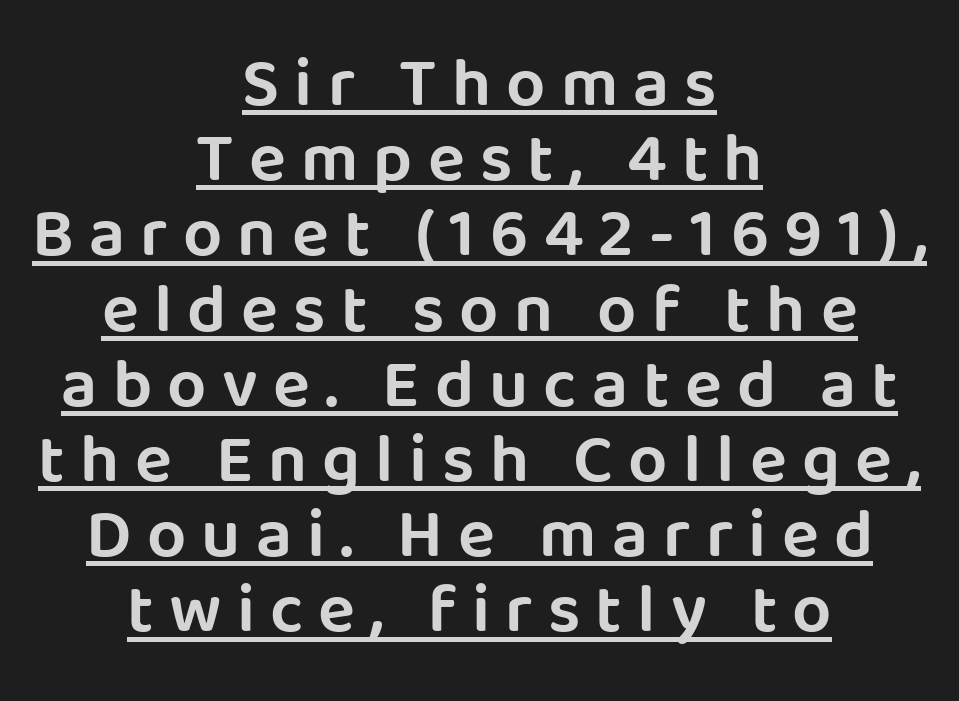
{"serif": "no", "italic": "no", "width": "normal", "stroke_contrast": "low", "x_height": "large", "monospaced": "no", "underline": "yes", "align": "center", "line_spacing": "tight", "line_spacing_ratio": 1.09, "letter_spacing": "wide", "letter_spacing_em": 0.22, "glyph_px": 69}
